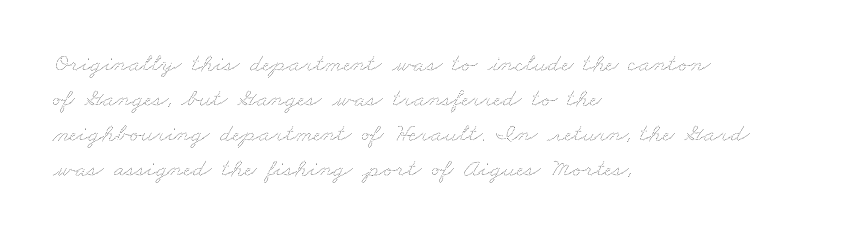
Q: Is the text bold? A: No.
Q: Is the text underlined? A: No.
Q: How is the paragraph aligned? A: Left-aligned.
Q: Is the spacing between letters normal or unusually wide? A: Normal.
Q: Is the spacing between lines tight, normal or loose? A: Normal.
